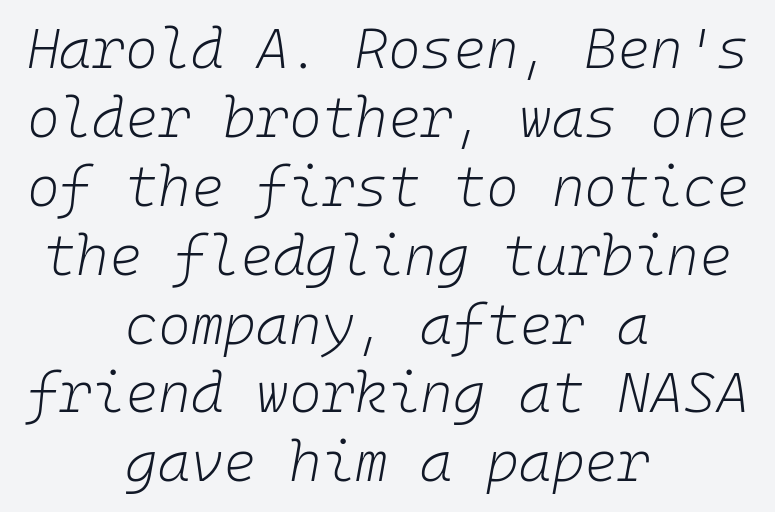
{"italic": "yes", "lean": "right", "slant_degrees": 10, "bold": "no", "weight": "light", "width": "normal", "stroke_contrast": "low", "x_height": "medium", "monospaced": "yes", "underline": "no", "align": "center", "line_spacing_ratio": 1.23, "letter_spacing": "normal", "letter_spacing_em": 0.0, "glyph_px": 56}
